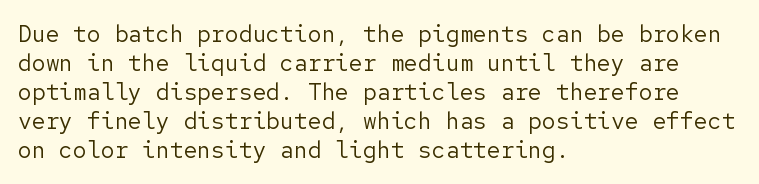
{"italic": "no", "bold": "no", "underline": "no", "align": "left", "line_spacing": "normal", "line_spacing_ratio": 1.26, "letter_spacing": "normal", "letter_spacing_em": 0.0, "glyph_px": 23}
